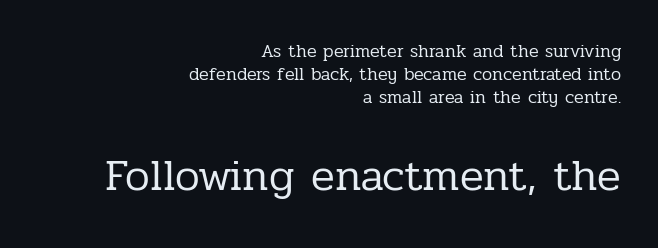
The image shows 44 px regular-weight serif type, upright; set right-aligned, normal line spacing (1.28x), normal letter spacing, not underlined; the second (bottom) block is 2.44x larger; low stroke contrast and a medium x-height.
